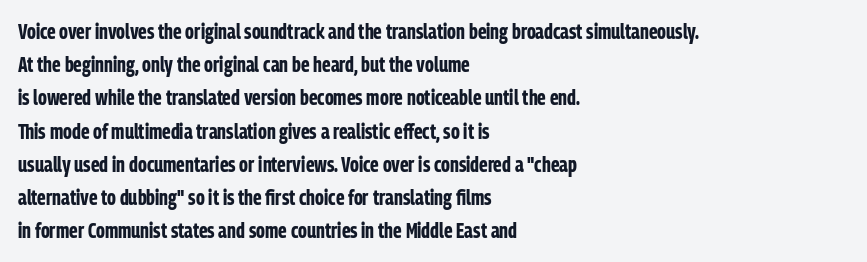
{"italic": "no", "bold": "yes", "underline": "no", "align": "left", "line_spacing": "normal", "line_spacing_ratio": 1.58, "letter_spacing": "normal", "letter_spacing_em": 0.0, "glyph_px": 21}
